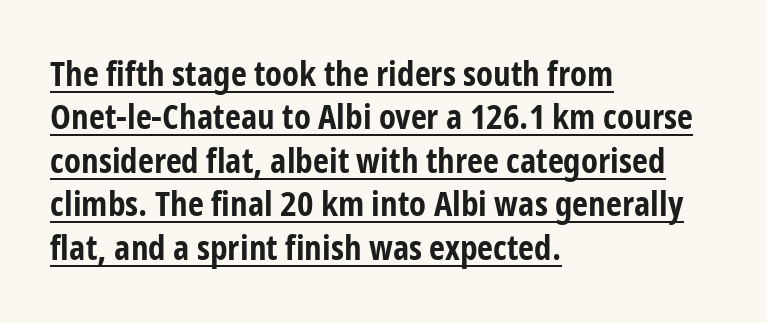
{"serif": "no", "italic": "no", "bold": "yes", "weight": "bold", "width": "condensed", "stroke_contrast": "low", "x_height": "medium", "monospaced": "no", "underline": "yes", "align": "left", "line_spacing_ratio": 1.24, "letter_spacing": "normal", "letter_spacing_em": 0.0, "glyph_px": 35}
